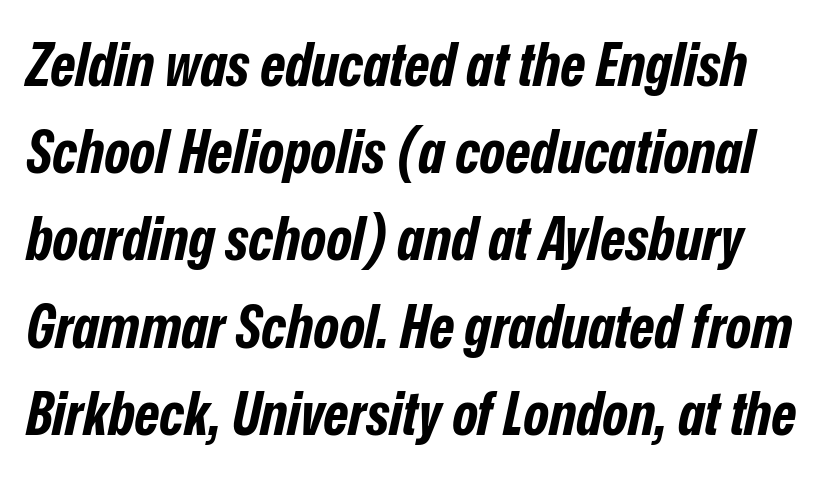
Q: Is the text bold? A: Yes.
Q: Is the text italic (slanted)? A: Yes, it leans right by about 12 degrees.
Q: Is the text underlined? A: No.
Q: Is the spacing between letters normal or unusually wide? A: Normal.
Q: Is the spacing between lines tight, normal or loose? A: Normal.
Q: Width (condensed, normal, or wide)? A: Condensed.
Q: Stroke contrast? A: Low.
Q: x-height? A: Medium.
Q: Monospaced? A: No.
